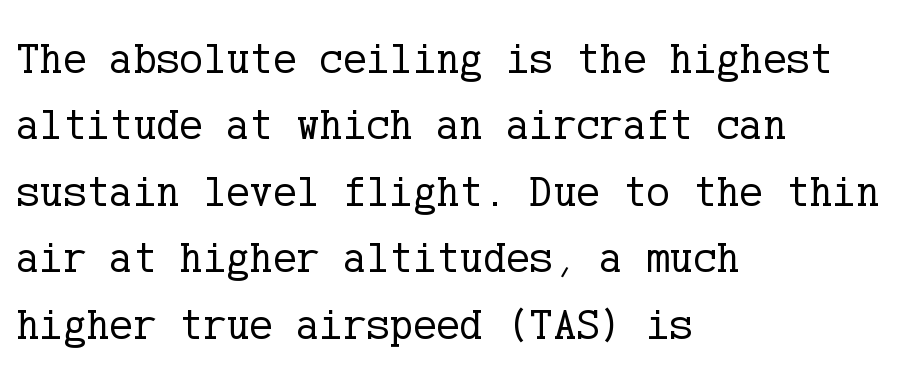
Q: Is the text bold? A: No.
Q: Is the text italic (slanted)? A: No, it is upright.
Q: Is the typeface a serif or a sans-serif typeface? A: Serif.
Q: Is the text underlined? A: No.
Q: How is the paragraph aligned? A: Left-aligned.
Q: Is the spacing between letters normal or unusually wide? A: Normal.
Q: Is the spacing between lines tight, normal or loose? A: Normal.
Q: Width (condensed, normal, or wide)? A: Normal.
Q: Stroke contrast? A: Low.
Q: x-height? A: Medium.
